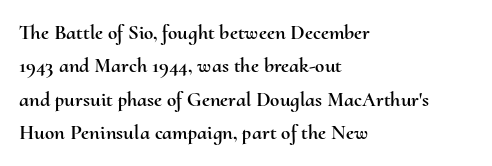
Nobody drew a line under any word here. A student would call this left alignment; a typographer would say flush left, rag right. Rendered with straight, roman letterforms. In terms of leading, this rendering sits right in the middle. Characters follow at the spacing the type designer built in.
